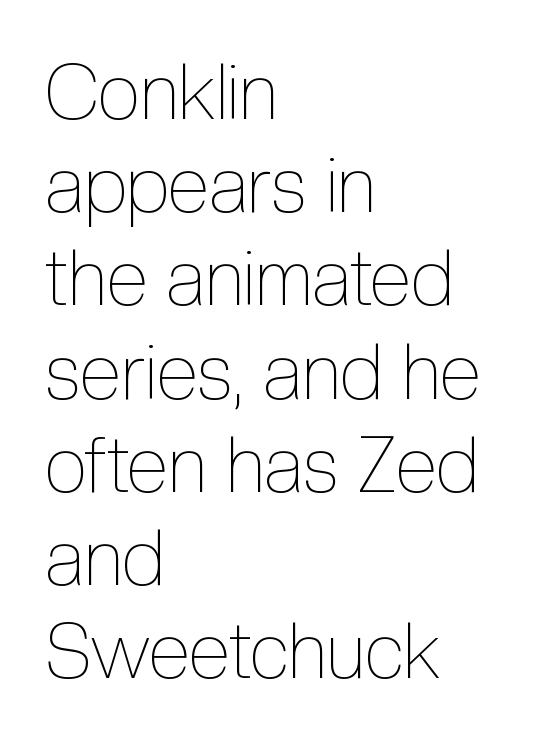
{"italic": "no", "bold": "no", "weight": "thin", "width": "condensed", "x_height": "medium", "monospaced": "no", "underline": "no", "align": "left", "line_spacing_ratio": 1.21, "letter_spacing": "normal", "letter_spacing_em": 0.0, "glyph_px": 77}
